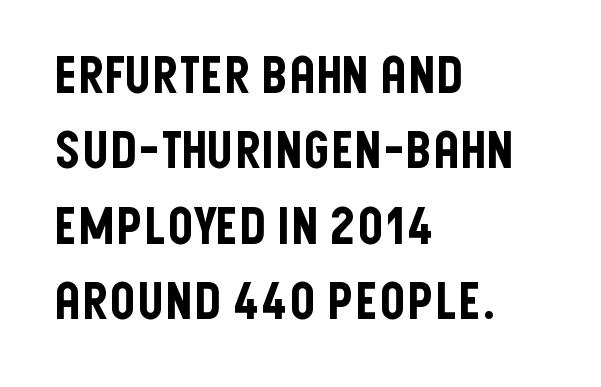
{"serif": "no", "italic": "no", "width": "condensed", "stroke_contrast": "low", "x_height": "large", "monospaced": "no", "underline": "no", "align": "left", "line_spacing": "normal", "line_spacing_ratio": 1.45, "letter_spacing": "normal", "letter_spacing_em": 0.0, "glyph_px": 52}
